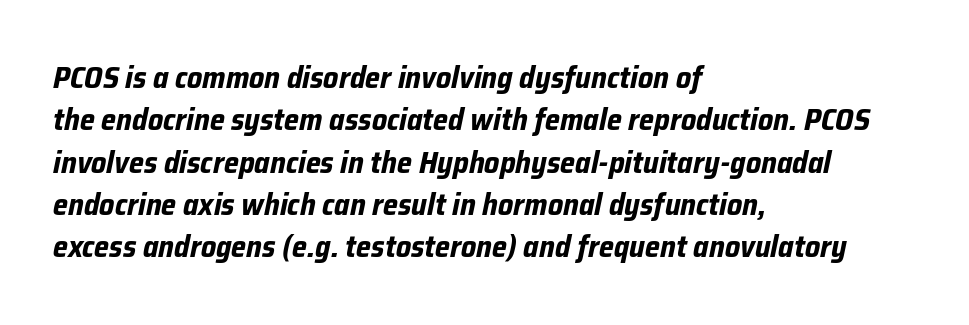
Strokes here are thick enough to call this a true bold. This sample is left-justified, so line endings fall wherever the words run out. The space beneath each line is pristine and unruled. Yep, that's italic — everything's leaning. You could not count columns in this text — the font is proportionally spaced.
